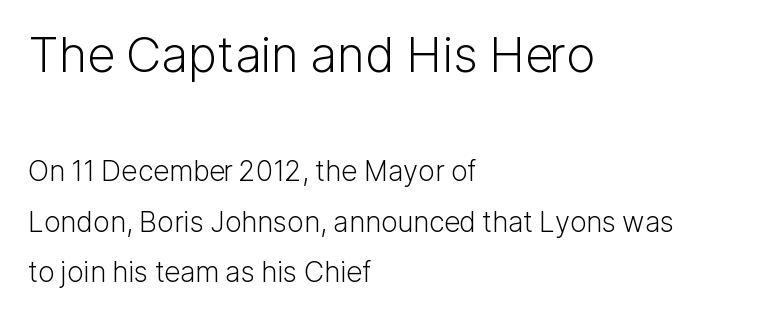
The face looks like a standard text weight, possibly lighter. Posture: upright roman. A sans-serif font was chosen for this passage. The emphasis by scale lands on block number one, above. Check under the words: just untouched page.
